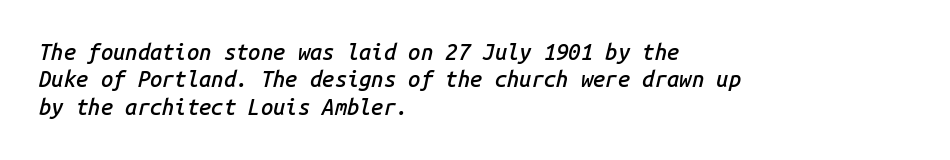
Students, this is semibold: more ink than regular, less than bold. Descenders hang freely into open space. The lines in this sample share a left origin and differ only in where they stop. Letter spacing: default. The lettering tilts uniformly, giving the passage an italic look.
